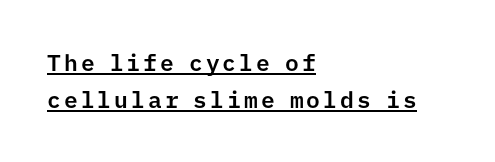
The image shows 23 px text type, upright; set left-aligned, normal line spacing (1.6x), underlined.
